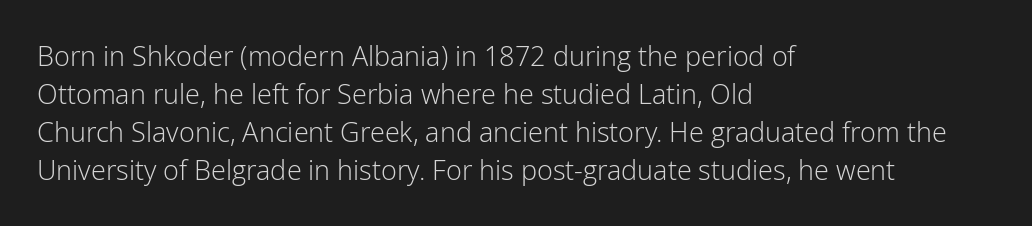
Q: Is the text bold? A: No.
Q: Is the text italic (slanted)? A: No, it is upright.
Q: Is the text underlined? A: No.
Q: How is the paragraph aligned? A: Left-aligned.
Q: Is the spacing between letters normal or unusually wide? A: Normal.
Q: Is the spacing between lines tight, normal or loose? A: Normal.
